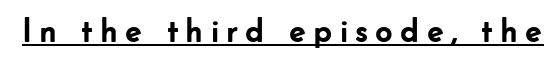
The image shows 34 px semibold sans-serif type, upright; set underlined; low stroke contrast and a small x-height.
